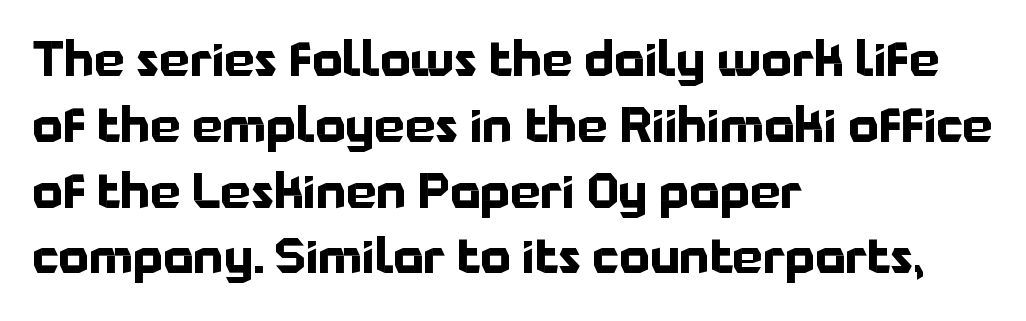
The image shows 48 px bold sans-serif type, upright; set left-aligned, normal line spacing (1.37x), normal letter spacing, not underlined; low stroke contrast and a medium x-height.
